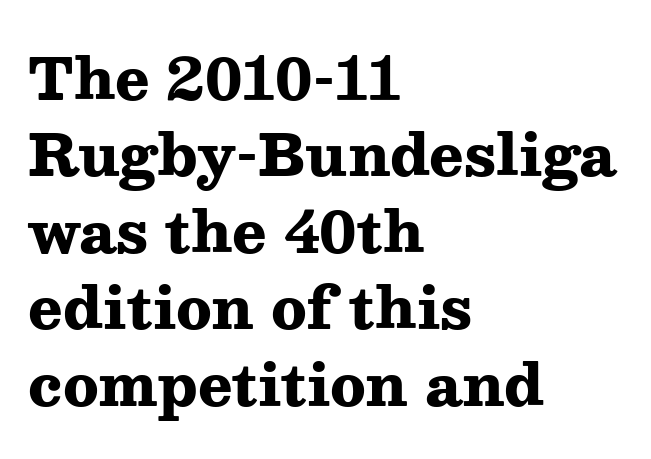
Teacher's note: observe the even left margin — that is flush-left alignment. These words are printed bold, with thick strokes throughout. A typesetter would call this zero additional tracking. The specimen omits any rule beneath the text block's lines. These lines are composed in type with serifs.
